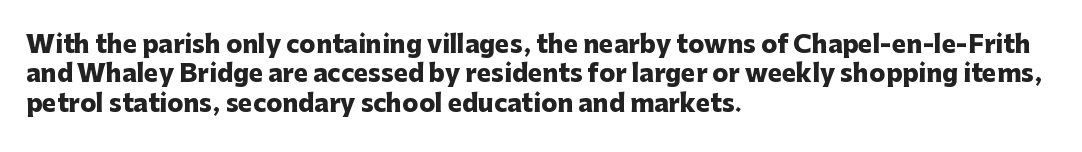
Check the space under the baseline: it is left empty. Words appear dense and cohesive because spacing is normal. Summary of weight: heavy, a full bold. Caption: multi-line text, flush left, ragged right.
